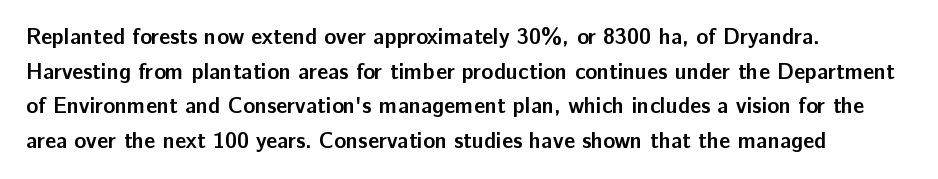
Q: Is the text bold? A: Yes.
Q: Is the text italic (slanted)? A: No, it is upright.
Q: Is the text underlined? A: No.
Q: How is the paragraph aligned? A: Left-aligned.
Q: Is the spacing between letters normal or unusually wide? A: Normal.
Q: Is the spacing between lines tight, normal or loose? A: Normal.
